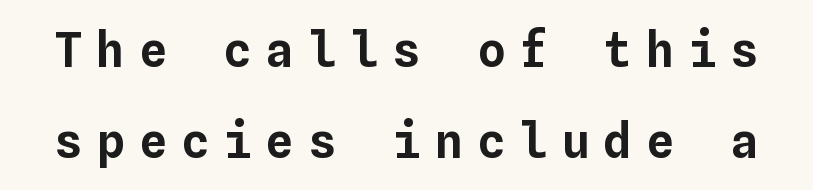
The image shows 48 px text type, upright, monospaced; set line spacing 1.89x, unusually wide letter spacing (+0.28 em), not underlined; low stroke contrast and a medium x-height.
